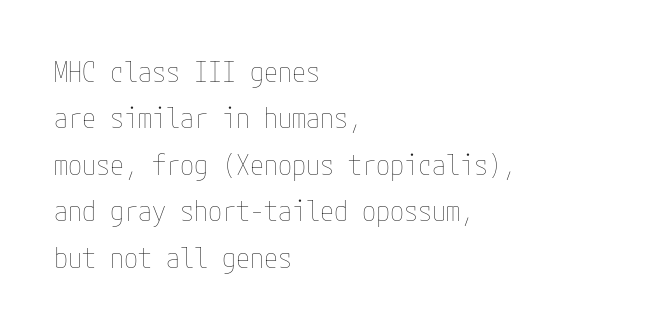
Q: Is the text bold? A: No.
Q: Is the text italic (slanted)? A: No, it is upright.
Q: Is the text underlined? A: No.
Q: How is the paragraph aligned? A: Left-aligned.
Q: Is the spacing between letters normal or unusually wide? A: Normal.
Q: Is the spacing between lines tight, normal or loose? A: Normal.
Q: Width (condensed, normal, or wide)? A: Condensed.
Q: Stroke contrast? A: Low.
Q: x-height? A: Medium.
